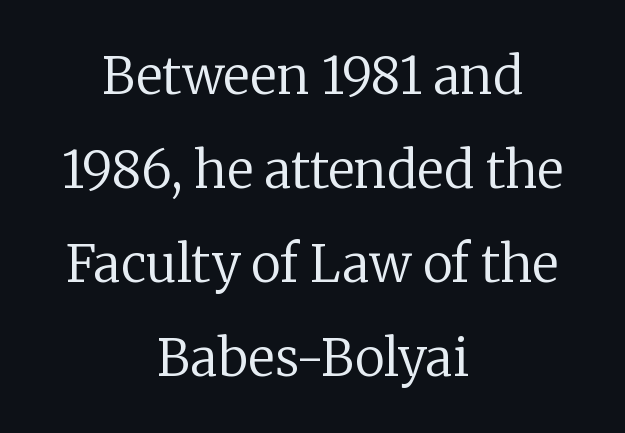
The image shows 51 px regular-weight serif type, upright; set centered, line spacing 1.84x, normal letter spacing, not underlined; low stroke contrast and a medium x-height.
